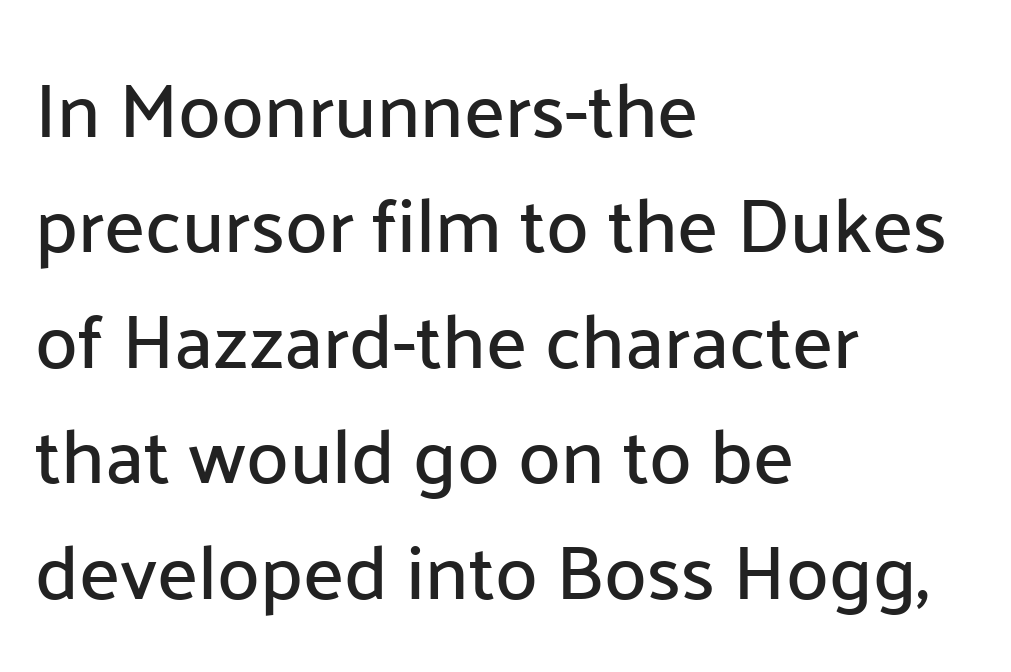
Font category for this specimen: sans-serif. The specimen omits any rule beneath the text block's lines. Every row of glyphs begins at an identical x-position on the left. Note the varied advance widths — an 'i' is clearly narrower than an 'm'. The line texture is even and compact thanks to regular tracking.
